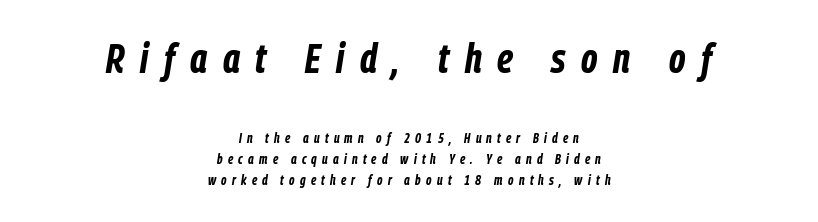
The image shows 42 px bold, condensed type, italic (leaning right); set centered, normal line spacing (1.51x), unusually wide letter spacing (+0.37 em), not underlined; the first (top) block is 3.0x larger; low stroke contrast and a medium x-height.
